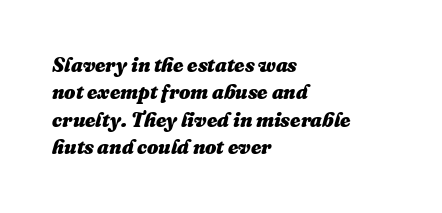
{"italic": "yes", "lean": "right", "slant_degrees": 16, "bold": "yes", "underline": "no", "align": "left", "line_spacing": "normal", "line_spacing_ratio": 1.37, "letter_spacing": "normal", "letter_spacing_em": 0.0, "glyph_px": 20}
